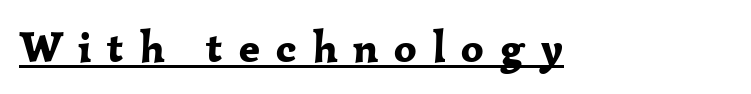
The image shows 44 px bold serif type, upright; set unusually wide letter spacing (+0.36 em), underlined; low stroke contrast and a medium x-height.
